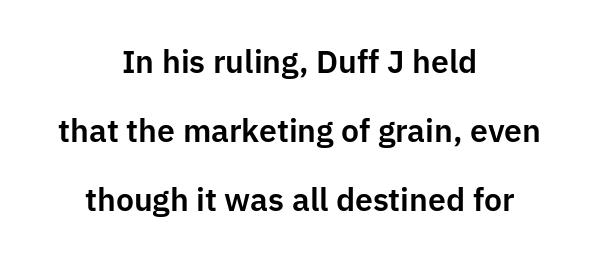
The image shows 32 px sans-serif type, upright; set centered, loose line spacing (2.15x), normal letter spacing, not underlined; low stroke contrast and a medium x-height.
